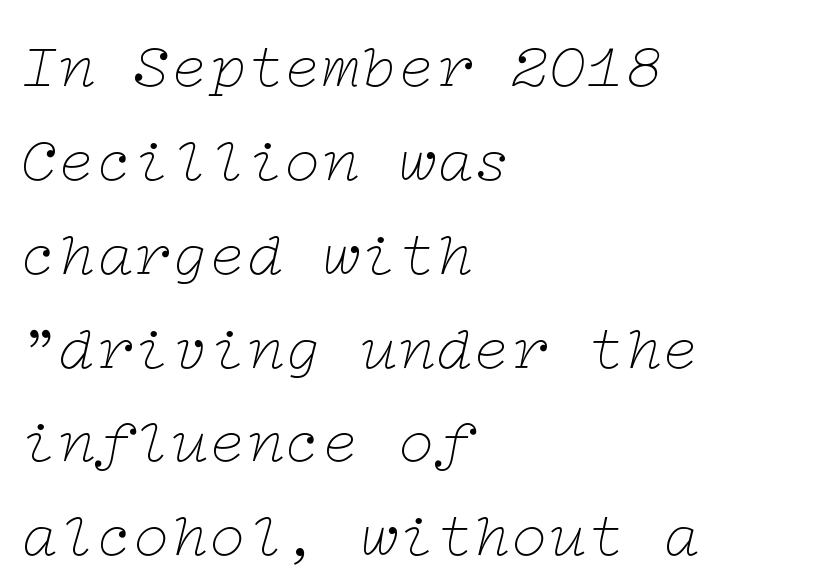
Q: Is the text bold? A: No.
Q: Is the text italic (slanted)? A: Yes, it leans right by about 12 degrees.
Q: Is the typeface a serif or a sans-serif typeface? A: Serif.
Q: Is the text underlined? A: No.
Q: How is the paragraph aligned? A: Left-aligned.
Q: Is the spacing between letters normal or unusually wide? A: Normal.
Q: Is the spacing between lines tight, normal or loose? A: Normal.
Q: Width (condensed, normal, or wide)? A: Wide.
Q: Stroke contrast? A: Low.
Q: x-height? A: Medium.
